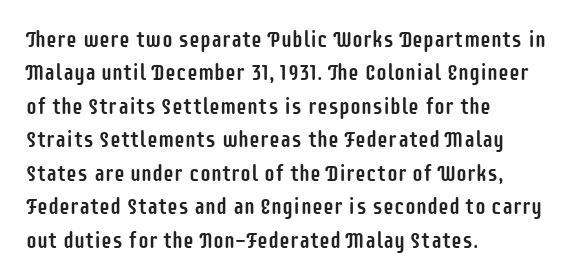
The image shows 22 px text type, upright; set left-aligned, normal line spacing (1.52x), normal letter spacing, not underlined.
